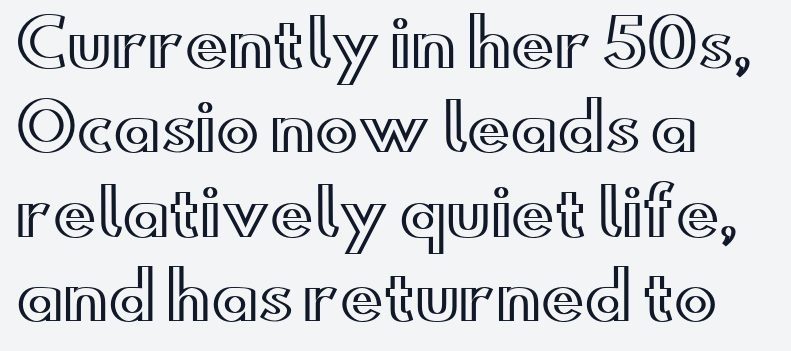
{"italic": "no", "width": "wide", "x_height": "small", "monospaced": "no", "underline": "no", "align": "left", "line_spacing": "normal", "line_spacing_ratio": 1.32, "letter_spacing": "normal", "letter_spacing_em": 0.0, "glyph_px": 64}
